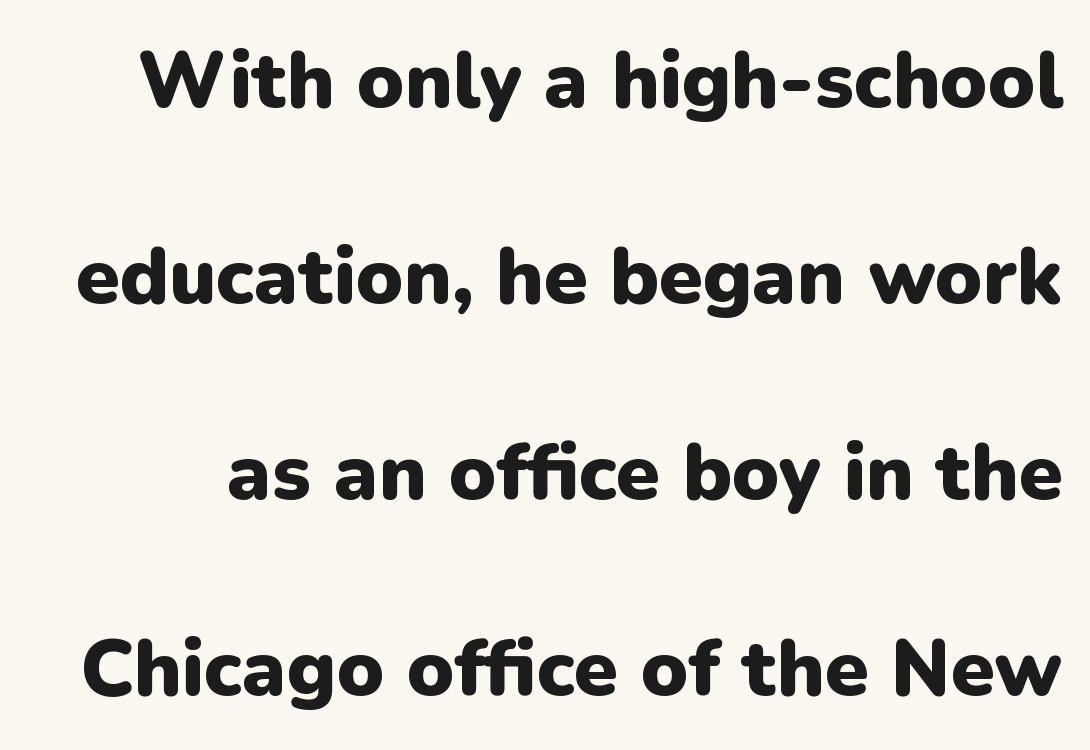
The image shows 79 px heavy sans-serif type, upright; set loose line spacing (2.48x), normal letter spacing, not underlined; low stroke contrast and a medium x-height.
